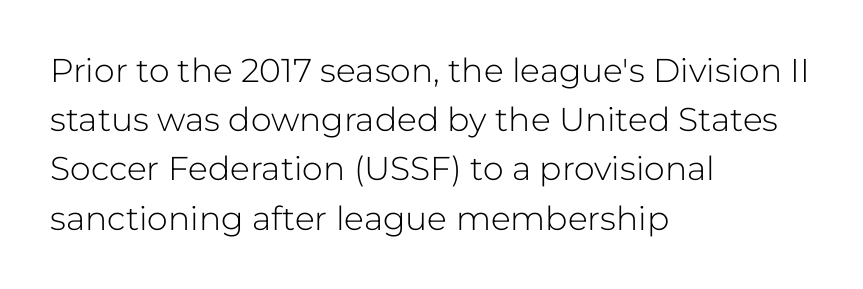
The image shows 33 px light sans-serif type, upright; set left-aligned, normal line spacing (1.49x), normal letter spacing, not underlined; low stroke contrast and a medium x-height.
